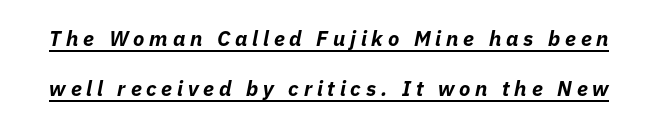
Q: Is the text bold? A: Yes.
Q: Is the text italic (slanted)? A: Yes, it leans right by about 11 degrees.
Q: Is the text underlined? A: Yes.
Q: Is the spacing between letters normal or unusually wide? A: Unusually wide.
Q: Is the spacing between lines tight, normal or loose? A: Loose.
